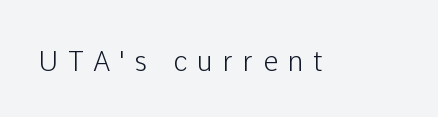
{"italic": "no", "underline": "no", "letter_spacing": "wide", "letter_spacing_em": 0.37, "glyph_px": 27}
